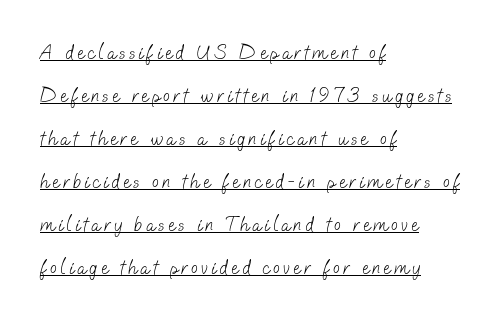
The image shows 20 px text type; set left-aligned, loose line spacing (2.15x), underlined.
